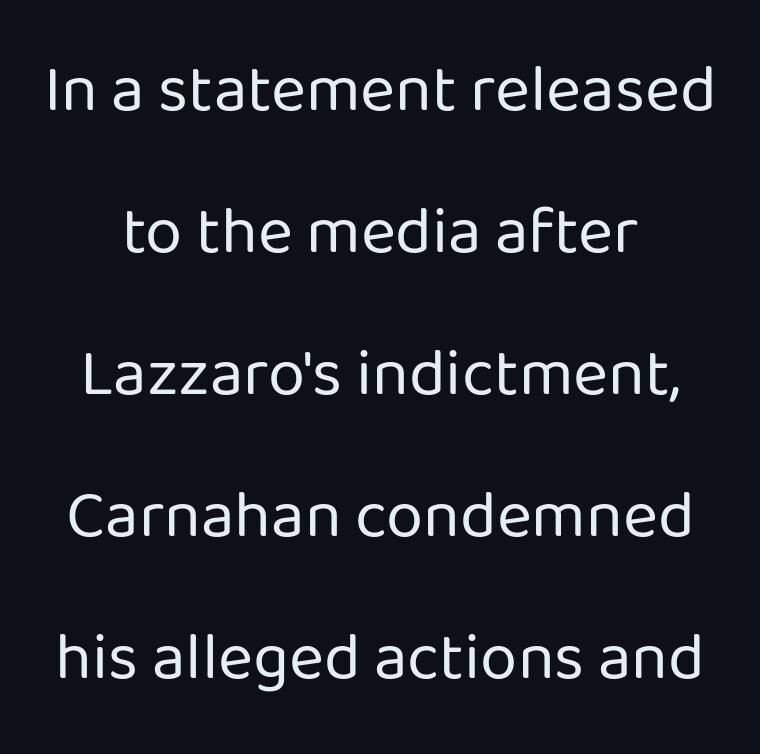
{"serif": "no", "italic": "no", "bold": "no", "weight": "regular", "width": "normal", "stroke_contrast": "low", "x_height": "medium", "monospaced": "no", "underline": "no", "line_spacing": "loose", "line_spacing_ratio": 2.12, "letter_spacing": "normal", "letter_spacing_em": 0.0, "glyph_px": 67}
